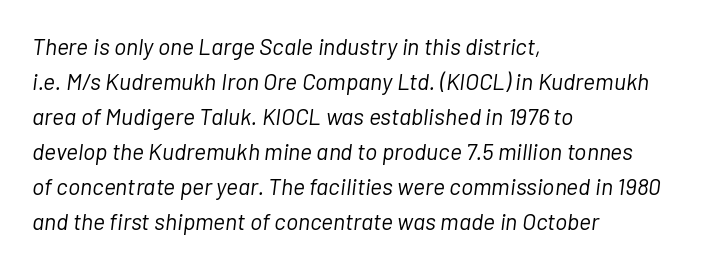
The letterforms sit at book weight or below. The space directly below the letters is spotless. Short note: letters normally spaced. Emphasis-style slanted type is in use. Successive baselines arrive at the customary interval. Horizontal alignment here is leftward, the default for most running prose.
